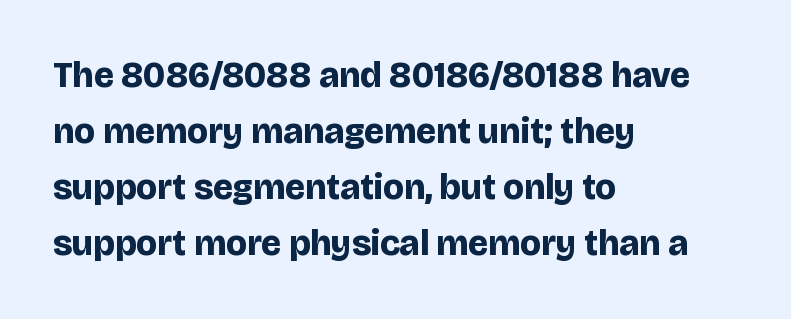
The image shows 36 px bold sans-serif type, upright; set left-aligned, normal line spacing (1.56x), normal letter spacing, not underlined; low stroke contrast and a large x-height.
